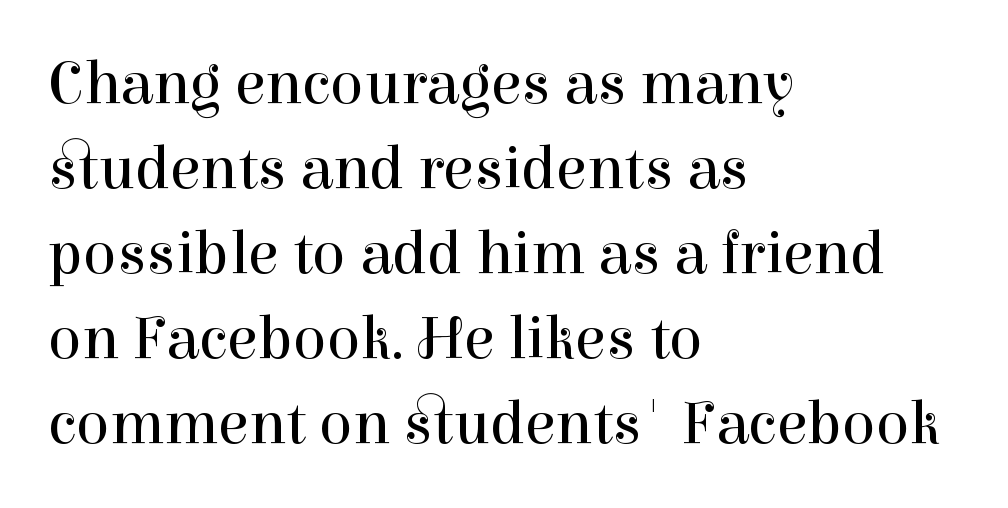
Q: Is the text bold? A: No.
Q: Is the text italic (slanted)? A: No, it is upright.
Q: Is the typeface a serif or a sans-serif typeface? A: Serif.
Q: Is the text underlined? A: No.
Q: How is the paragraph aligned? A: Left-aligned.
Q: Is the spacing between letters normal or unusually wide? A: Normal.
Q: Is the spacing between lines tight, normal or loose? A: Normal.
Q: Width (condensed, normal, or wide)? A: Normal.
Q: Stroke contrast? A: High.
Q: x-height? A: Medium.
Q: Monospaced? A: No.
